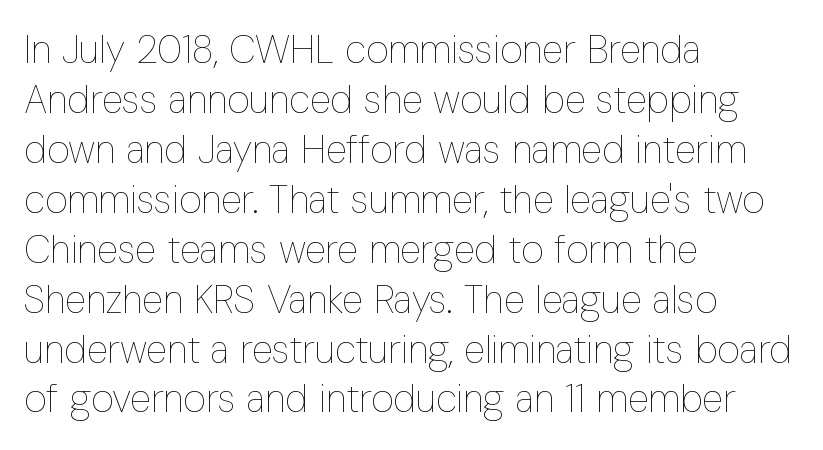
Q: Is the text bold? A: No.
Q: Is the text italic (slanted)? A: No, it is upright.
Q: Is the text underlined? A: No.
Q: How is the paragraph aligned? A: Left-aligned.
Q: Is the spacing between letters normal or unusually wide? A: Normal.
Q: Is the spacing between lines tight, normal or loose? A: Normal.
Q: Width (condensed, normal, or wide)? A: Condensed.
Q: Stroke contrast? A: Low.
Q: x-height? A: Medium.
Q: Monospaced? A: No.
